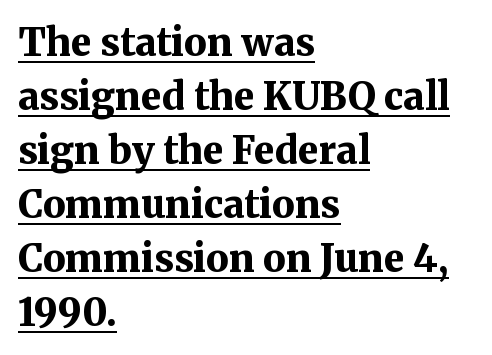
The image shows 38 px bold serif type, upright; set left-aligned, normal line spacing (1.42x), normal letter spacing, underlined; medium stroke contrast and a medium x-height.
